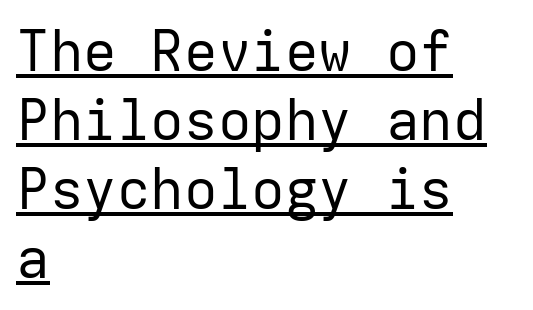
{"serif": "no", "italic": "no", "bold": "no", "weight": "regular", "width": "normal", "stroke_contrast": "low", "x_height": "medium", "monospaced": "yes", "underline": "yes", "align": "left", "line_spacing_ratio": 1.23, "letter_spacing": "normal", "letter_spacing_em": 0.0, "glyph_px": 56}
